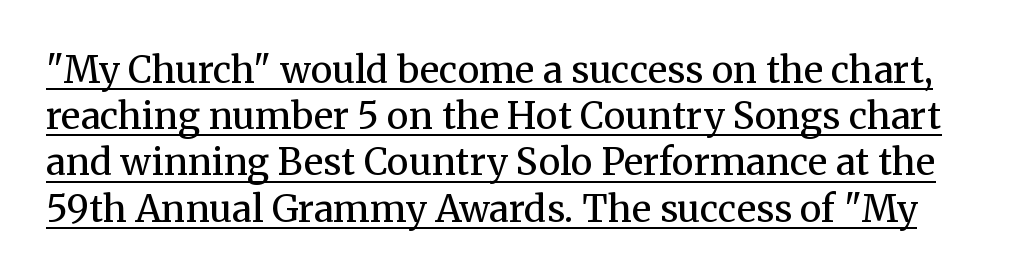
Underline: present. This sample keeps an unexceptional amount of space between lines. Students, note that the glyphs here touch the page at normal intervals. This sample uses an upright cut, with every glyph sitting square on the baseline.
